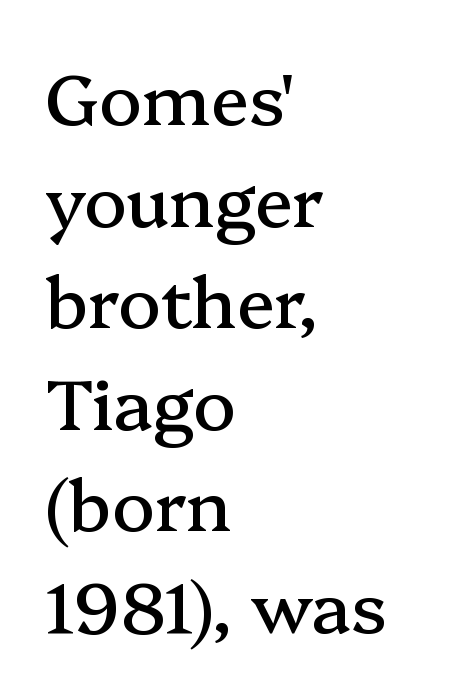
Q: Is the text italic (slanted)? A: No, it is upright.
Q: Is the typeface a serif or a sans-serif typeface? A: Serif.
Q: Is the text underlined? A: No.
Q: How is the paragraph aligned? A: Left-aligned.
Q: Is the spacing between letters normal or unusually wide? A: Normal.
Q: Is the spacing between lines tight, normal or loose? A: Normal.
Q: Width (condensed, normal, or wide)? A: Normal.
Q: Stroke contrast? A: Medium.
Q: x-height? A: Medium.
Q: Monospaced? A: No.
